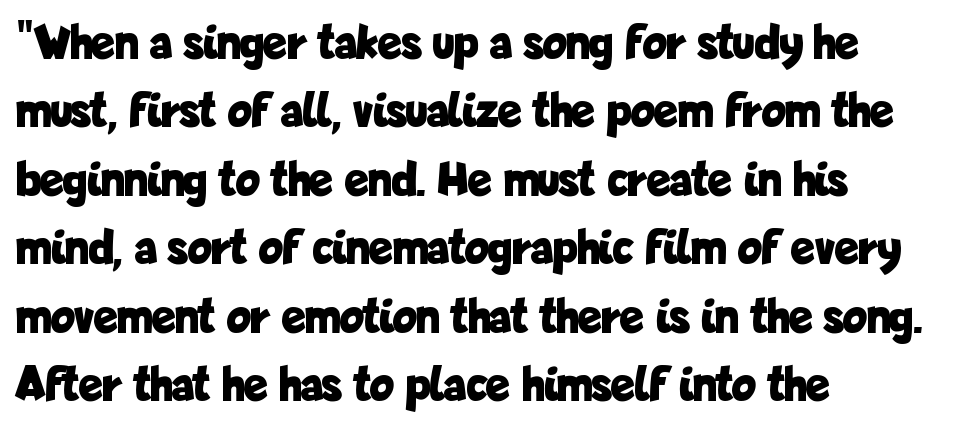
This sample uses plain, unmodified letter spacing. The lettering stays uniformly vertical, giving the passage a roman look. Chunky letters — that's bold for sure. If you drew a ruler down the left edge, every line would touch it. Plain, unruled lines of type. These lines are rendered in a variable-pitch font.
